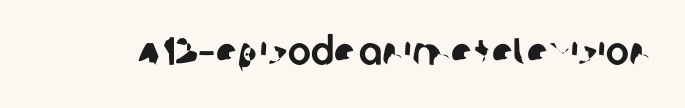
{"serif": "no", "width": "normal", "stroke_contrast": "low", "x_height": "large", "monospaced": "no", "underline": "no", "letter_spacing": "normal", "letter_spacing_em": 0.0, "glyph_px": 39}
